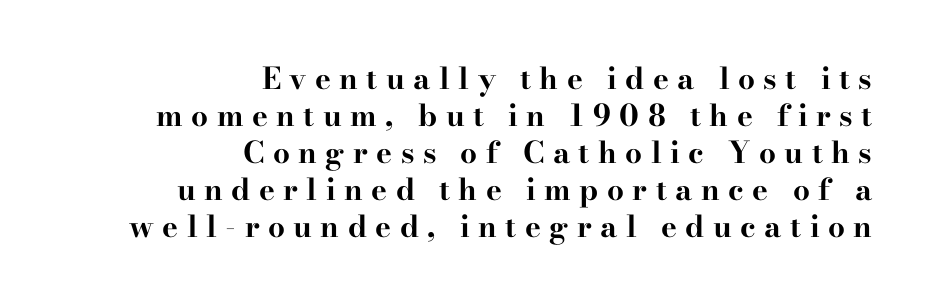
The image shows 30 px bold, wide serif type, upright; set right-aligned, line spacing 1.23x, unusually wide letter spacing (+0.28 em), not underlined; high stroke contrast and a small x-height.
